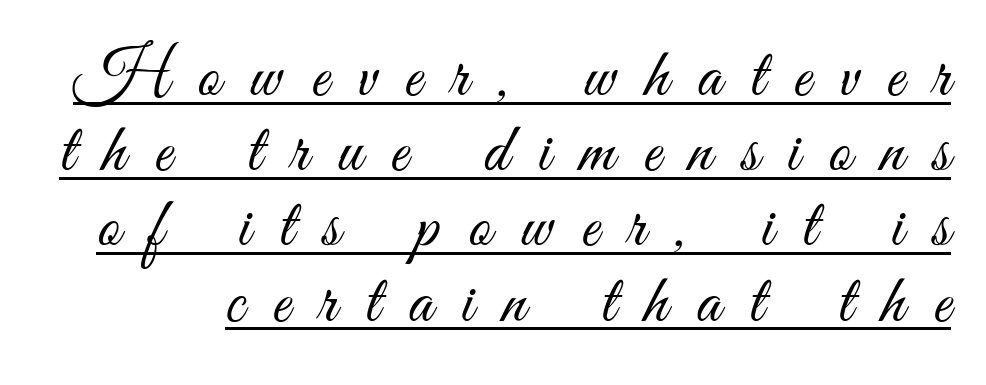
{"serif": "no", "bold": "no", "weight": "light", "width": "condensed", "stroke_contrast": "medium", "x_height": "small", "monospaced": "no", "underline": "yes", "line_spacing": "tight", "line_spacing_ratio": 1.09, "letter_spacing": "wide", "letter_spacing_em": 0.42, "glyph_px": 69}
